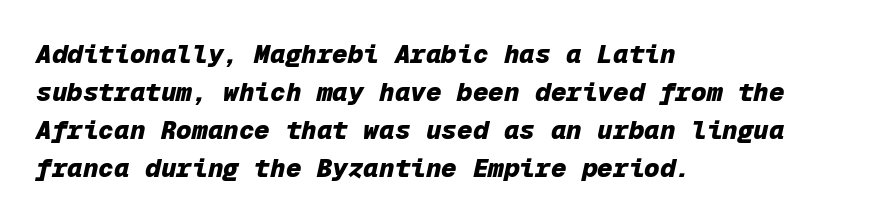
Q: Is the text bold? A: Yes.
Q: Is the text italic (slanted)? A: Yes, it leans right by about 12 degrees.
Q: Is the text underlined? A: No.
Q: How is the paragraph aligned? A: Left-aligned.
Q: Is the spacing between letters normal or unusually wide? A: Normal.
Q: Is the spacing between lines tight, normal or loose? A: Normal.
